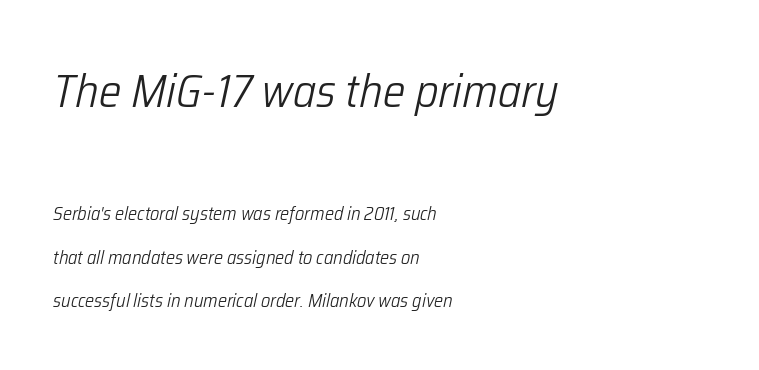
The image shows 47 px light, condensed type, italic (leaning right); set left-aligned, loose line spacing (2.29x), normal letter spacing, not underlined; the first (top) block is 2.47x larger; low stroke contrast and a medium x-height.
